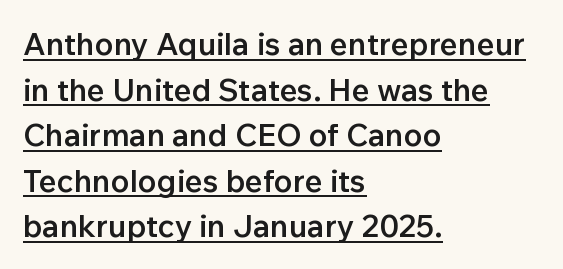
Like a heading marked for emphasis, these lines bear an underscore. Compared with an ordinary text face, these strokes are moderately heavier — a semibold. The lines are quadded left. Quick note: not italic, upright. Summary of vertical rhythm: regular, with standard interline spacing. The passage shown has conventional tracking throughout.
